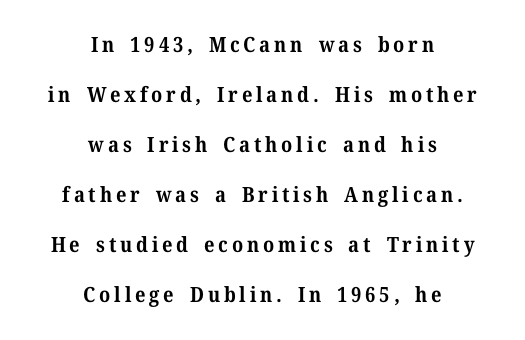
The image shows 21 px bold type, upright; set centered, loose line spacing (2.38x), not underlined.
